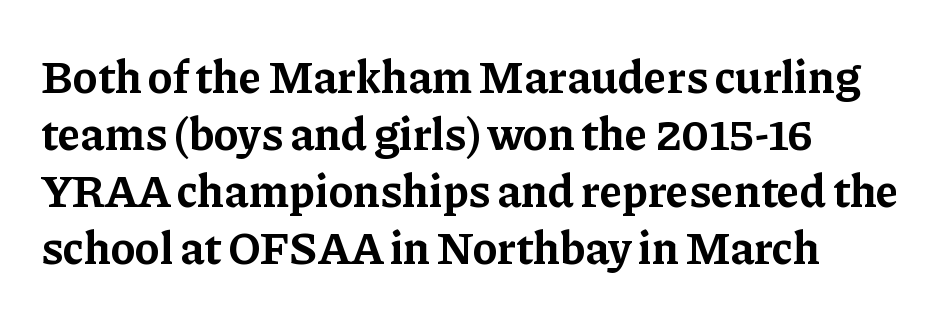
The image shows 46 px bold serif type, upright; set left-aligned, line spacing 1.24x, normal letter spacing, not underlined; low stroke contrast and a medium x-height.
